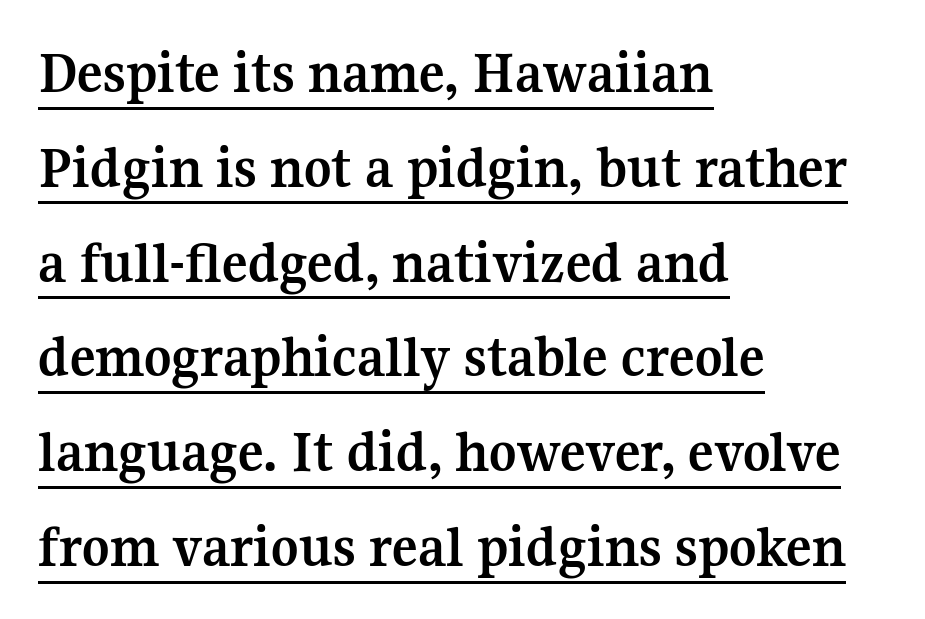
The image shows 60 px semibold serif type, upright; set left-aligned, normal line spacing (1.58x), normal letter spacing, underlined; medium stroke contrast and a medium x-height.
